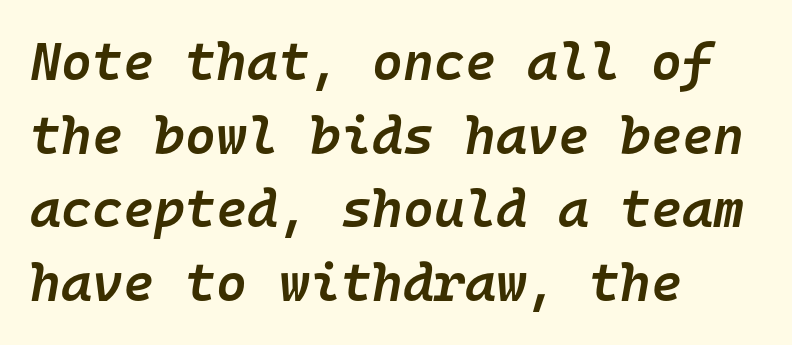
{"italic": "yes", "lean": "right", "slant_degrees": 10, "bold": "semi", "weight": "semibold", "width": "normal", "stroke_contrast": "low", "x_height": "medium", "monospaced": "yes", "underline": "no", "align": "left", "line_spacing": "normal", "line_spacing_ratio": 1.39, "letter_spacing": "normal", "letter_spacing_em": 0.0, "glyph_px": 53}
